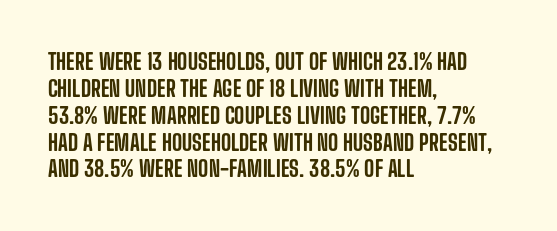
The image shows 22 px text type, upright; set left-aligned, line spacing 1.22x, normal letter spacing, not underlined.
